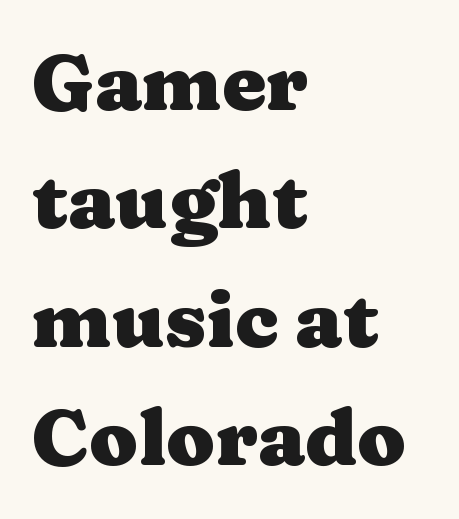
{"serif": "yes", "italic": "no", "bold": "yes", "weight": "heavy", "width": "wide", "stroke_contrast": "medium", "x_height": "medium", "monospaced": "no", "underline": "no", "align": "left", "line_spacing": "normal", "line_spacing_ratio": 1.5, "letter_spacing": "normal", "letter_spacing_em": 0.0, "glyph_px": 79}
